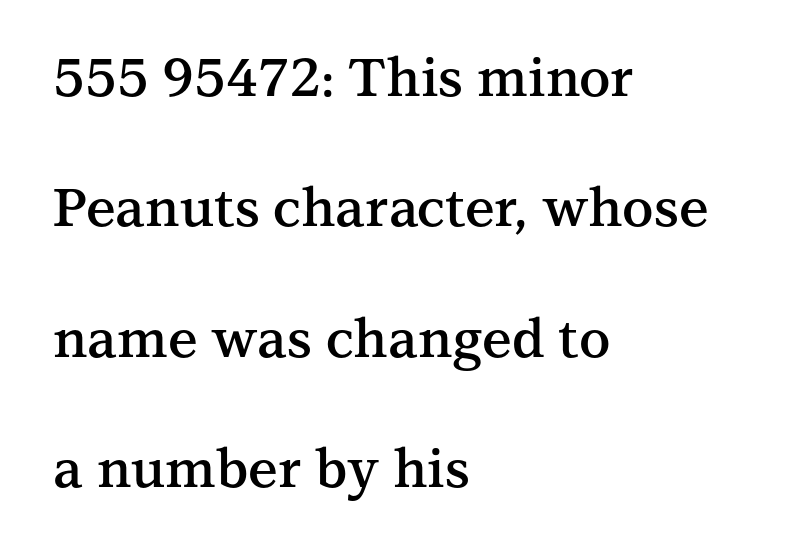
The typesetting leans somewhat heavy: a semibold. Just letters on the line, the space beneath them empty. These lines are rendered in a variable-pitch font. The rag falls on the right side of this text block. This block would shrink considerably if given ordinary leading; it's expanded now. Words appear dense and cohesive because spacing is normal.
